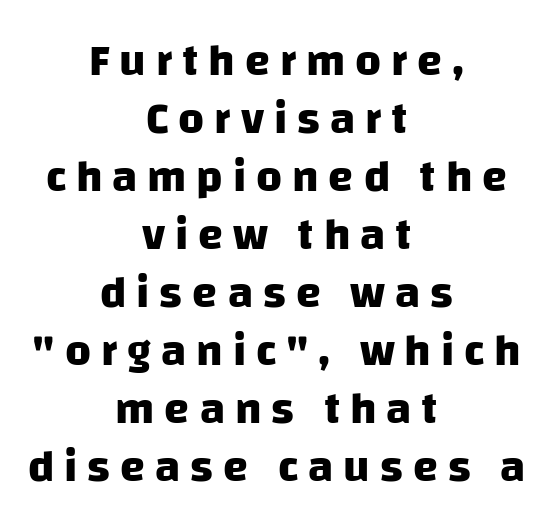
Q: Is the text bold? A: Yes.
Q: Is the typeface a serif or a sans-serif typeface? A: Sans-serif.
Q: Is the text underlined? A: No.
Q: How is the paragraph aligned? A: Centered.
Q: Is the spacing between letters normal or unusually wide? A: Unusually wide.
Q: Is the spacing between lines tight, normal or loose? A: Normal.
Q: Width (condensed, normal, or wide)? A: Normal.
Q: Stroke contrast? A: Low.
Q: x-height? A: Large.
Q: Monospaced? A: No.
